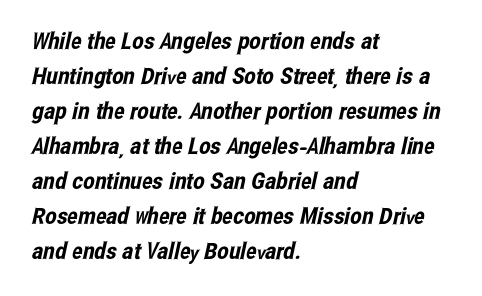
Q: Is the text underlined? A: No.
Q: How is the paragraph aligned? A: Left-aligned.
Q: Is the spacing between letters normal or unusually wide? A: Normal.
Q: Is the spacing between lines tight, normal or loose? A: Normal.
